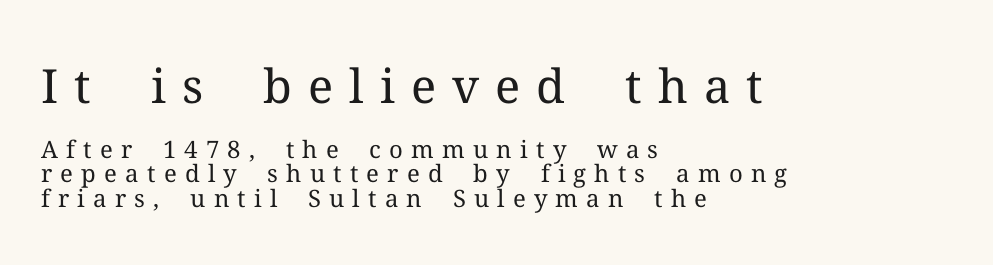
Q: Is the text bold? A: No.
Q: Is the text italic (slanted)? A: No, it is upright.
Q: Is the typeface a serif or a sans-serif typeface? A: Serif.
Q: Is the text underlined? A: No.
Q: How is the paragraph aligned? A: Left-aligned.
Q: Is the spacing between letters normal or unusually wide? A: Unusually wide.
Q: Is the spacing between lines tight, normal or loose? A: Tight.
Q: Which block of text is set in a larger size, the first (top) or the second (bottom)? A: The first (top) one.
Q: Width (condensed, normal, or wide)? A: Normal.
Q: Stroke contrast? A: Medium.
Q: x-height? A: Medium.
Q: Monospaced? A: No.
